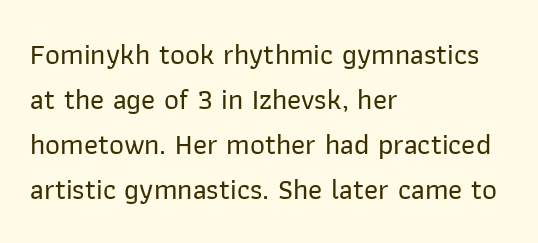
Q: Is the text italic (slanted)? A: No, it is upright.
Q: Is the typeface a serif or a sans-serif typeface? A: Sans-serif.
Q: Is the text underlined? A: No.
Q: How is the paragraph aligned? A: Left-aligned.
Q: Is the spacing between letters normal or unusually wide? A: Normal.
Q: Is the spacing between lines tight, normal or loose? A: Normal.
Q: Width (condensed, normal, or wide)? A: Normal.
Q: Stroke contrast? A: Low.
Q: x-height? A: Medium.
Q: Monospaced? A: No.
